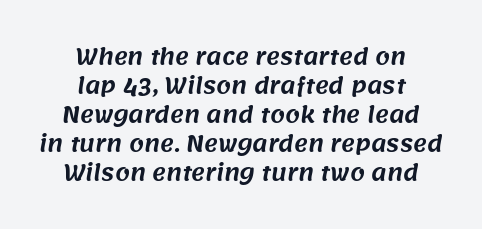
Q: Is the text underlined? A: No.
Q: How is the paragraph aligned? A: Centered.
Q: Is the spacing between letters normal or unusually wide? A: Normal.
Q: Is the spacing between lines tight, normal or loose? A: Normal.
